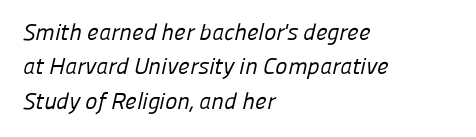
{"bold": "no", "underline": "no", "align": "left", "line_spacing": "normal", "line_spacing_ratio": 1.5, "letter_spacing": "normal", "letter_spacing_em": 0.0, "glyph_px": 23}
